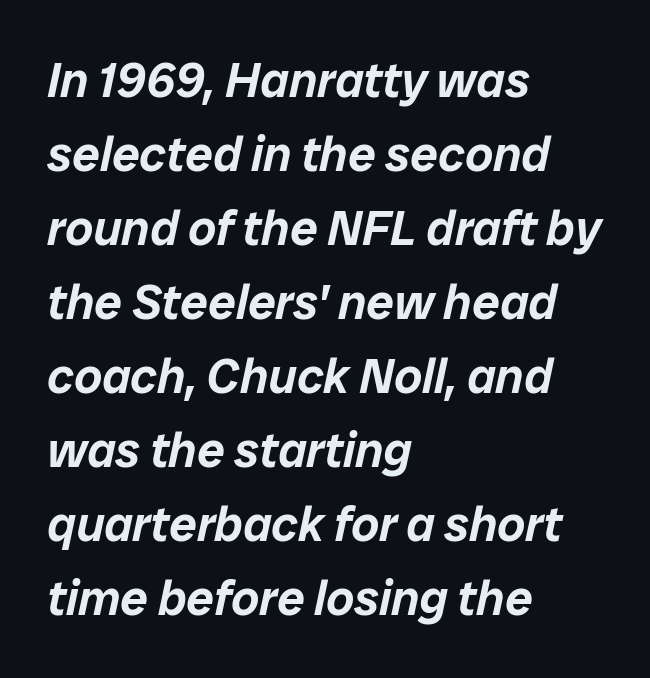
The image shows 49 px text type, italic (leaning right); set left-aligned, normal line spacing (1.51x), normal letter spacing, not underlined; low stroke contrast and a medium x-height.
